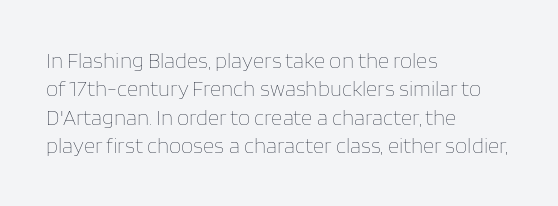
The image shows 22 px text type, upright; set left-aligned, normal line spacing (1.29x), normal letter spacing, not underlined.
